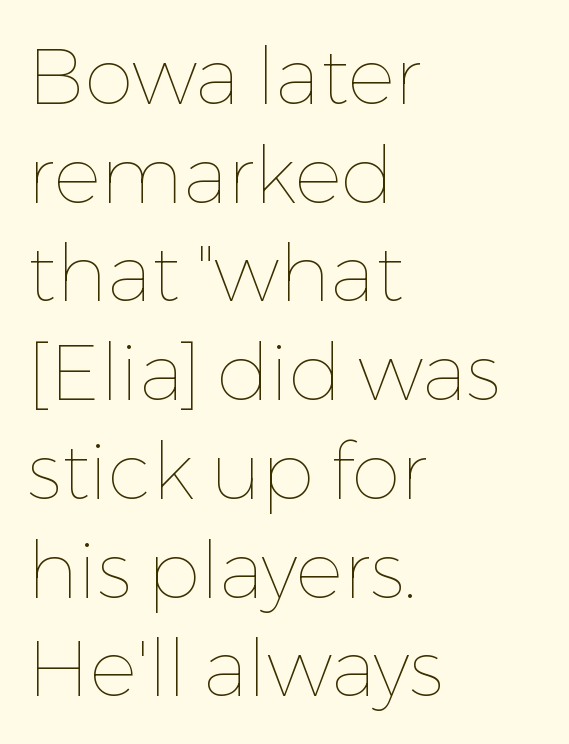
Q: Is the text bold? A: No.
Q: Is the text italic (slanted)? A: No, it is upright.
Q: Is the text underlined? A: No.
Q: How is the paragraph aligned? A: Left-aligned.
Q: Is the spacing between letters normal or unusually wide? A: Normal.
Q: Is the spacing between lines tight, normal or loose? A: Normal.
Q: Width (condensed, normal, or wide)? A: Normal.
Q: Stroke contrast? A: Low.
Q: x-height? A: Medium.
Q: Monospaced? A: No.
